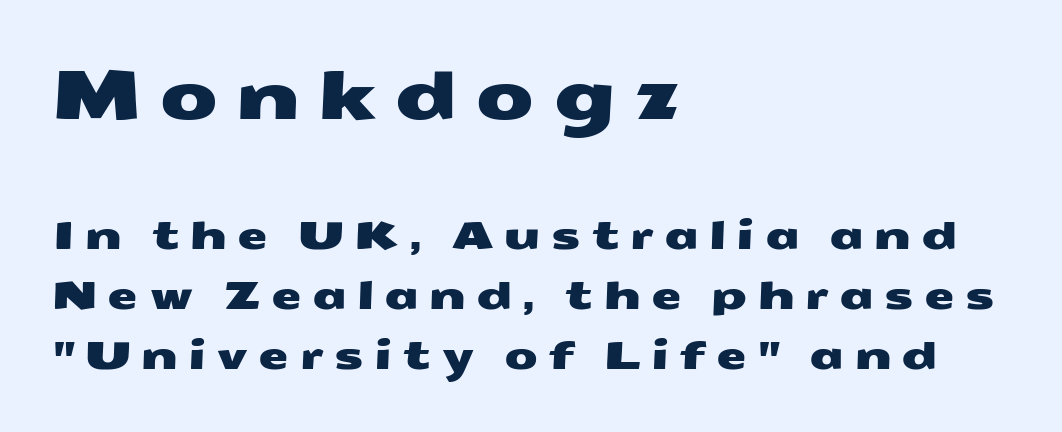
{"serif": "no", "width": "wide", "stroke_contrast": "medium", "x_height": "medium", "monospaced": "no", "underline": "no", "align": "left", "line_spacing": "normal", "line_spacing_ratio": 1.53, "letter_spacing": "wide", "letter_spacing_em": 0.26, "larger_block": "first", "size_ratio": 1.74, "glyph_px": 68}
